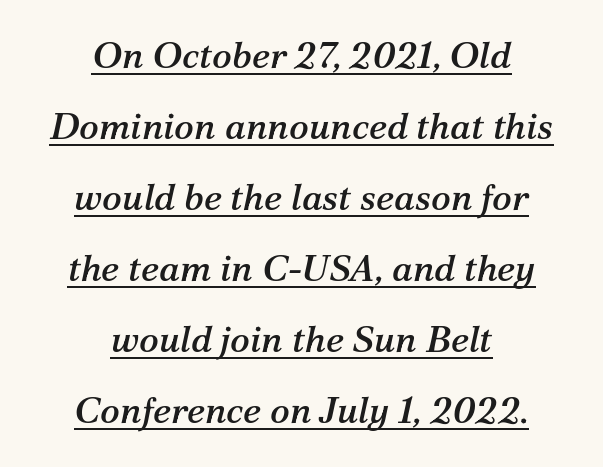
The image shows 37 px serif type, italic (leaning right); set centered, loose line spacing (1.92x), normal letter spacing, underlined; medium stroke contrast and a medium x-height.
